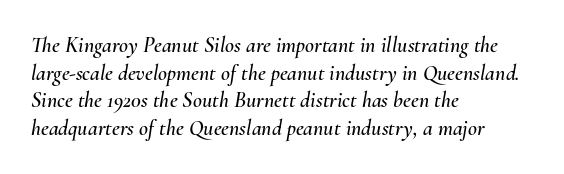
The image shows 22 px text type, italic (leaning right); set left-aligned, normal line spacing (1.26x), normal letter spacing, not underlined.
